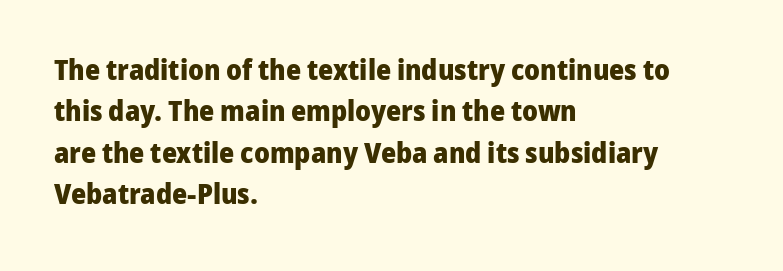
Examine the stroke ends and you'll find no serifs. The letters stand straight up with perfectly vertical stems. On the weight axis this lands at bold, roughly 700. Note the varied advance widths — an 'i' is clearly narrower than an 'm'. Typeset ragged right — the left edge is the straight one. Anything drawn beneath the words? Only blank space.
